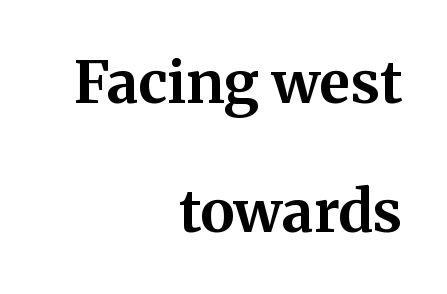
Q: Is the text bold? A: Yes.
Q: Is the text italic (slanted)? A: No, it is upright.
Q: Is the typeface a serif or a sans-serif typeface? A: Serif.
Q: Is the text underlined? A: No.
Q: How is the paragraph aligned? A: Right-aligned.
Q: Is the spacing between letters normal or unusually wide? A: Normal.
Q: Is the spacing between lines tight, normal or loose? A: Loose.
Q: Width (condensed, normal, or wide)? A: Normal.
Q: Stroke contrast? A: Medium.
Q: x-height? A: Medium.
Q: Monospaced? A: No.
